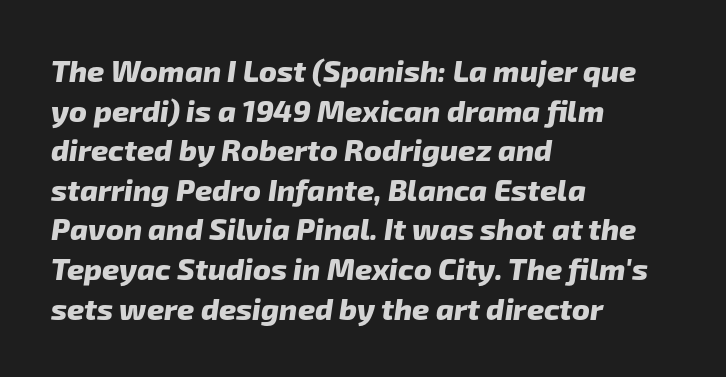
The image shows 30 px heavy sans-serif type; set left-aligned, normal line spacing (1.32x), normal letter spacing, not underlined; low stroke contrast and a medium x-height.
